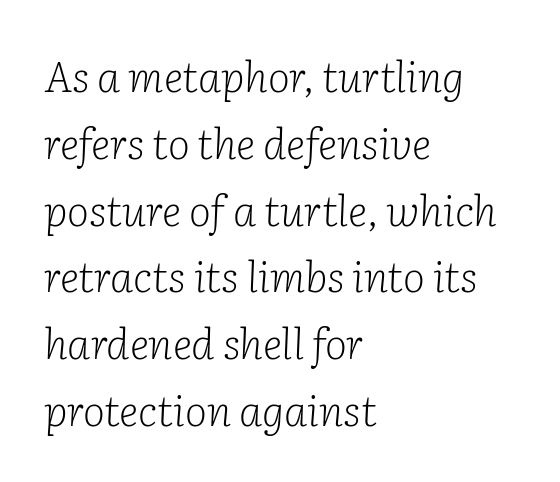
Characters are canted at an angle relative to the baseline's perpendicular. Rule under the text: the space is simply empty. Weight: not bold — regular or lighter. Leading matches the norm, producing a regular column.
